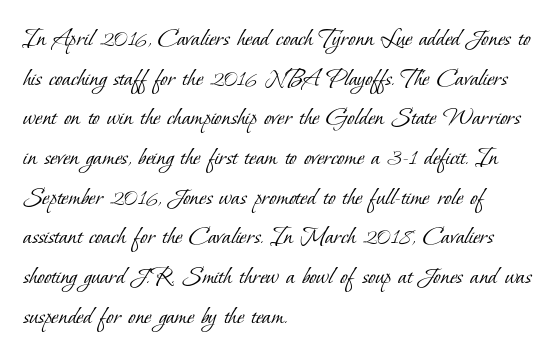
Q: Is the text bold? A: No.
Q: Is the text underlined? A: No.
Q: How is the paragraph aligned? A: Left-aligned.
Q: Is the spacing between letters normal or unusually wide? A: Normal.
Q: Is the spacing between lines tight, normal or loose? A: Normal.
